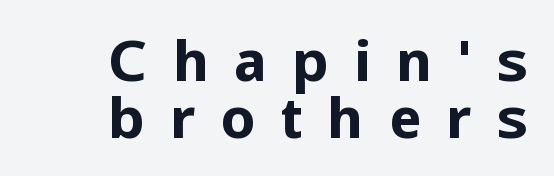
{"serif": "no", "italic": "no", "bold": "yes", "weight": "bold", "width": "normal", "stroke_contrast": "low", "x_height": "medium", "monospaced": "no", "underline": "no", "align": "right", "line_spacing": "tight", "line_spacing_ratio": 1.01, "letter_spacing": "wide", "letter_spacing_em": 0.44, "glyph_px": 56}
